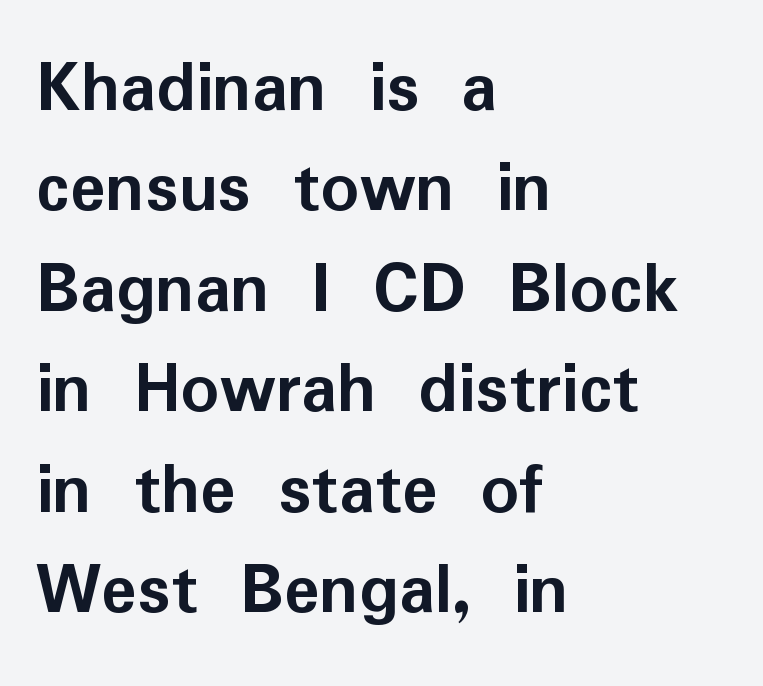
{"serif": "no", "italic": "no", "bold": "yes", "weight": "semibold", "width": "normal", "stroke_contrast": "low", "x_height": "medium", "monospaced": "no", "underline": "no", "align": "left", "line_spacing": "normal", "line_spacing_ratio": 1.34, "letter_spacing": "normal", "letter_spacing_em": 0.0, "glyph_px": 75}
